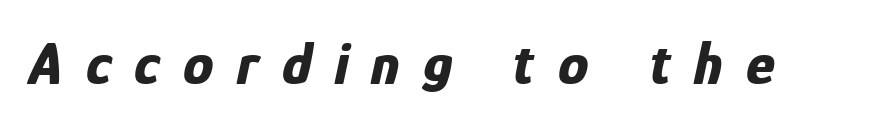
The gap between lines stays unmarked. Spacing verdict: proportional, widths tailored to each character. Notice how thick the strokes are: this is what a full bold looks like. Is the type slanted? Yes — the strokes lean at a clear angle.
